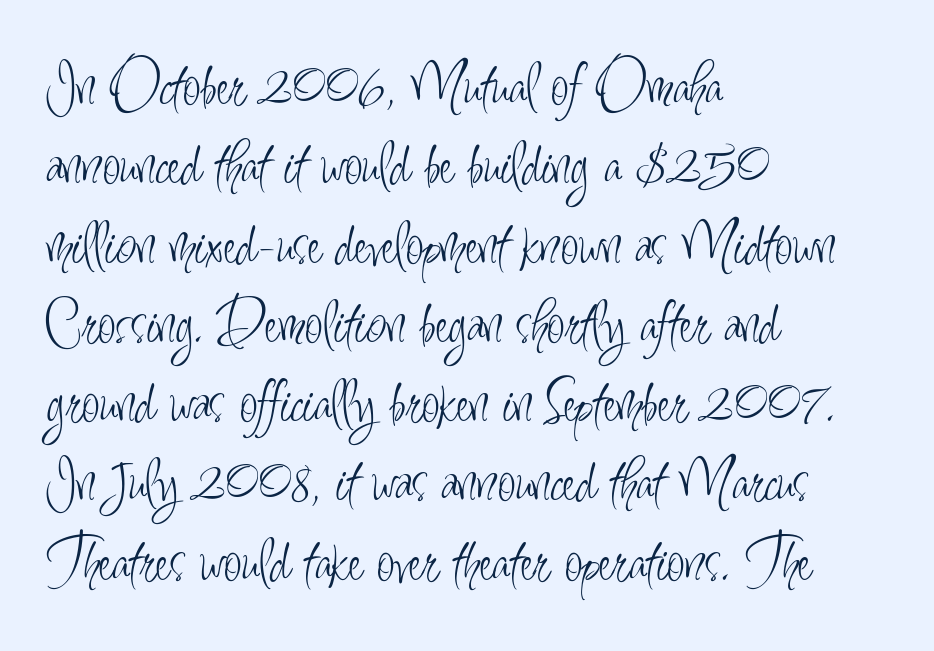
Q: Is the text bold? A: No.
Q: Is the typeface a serif or a sans-serif typeface? A: Sans-serif.
Q: Is the text underlined? A: No.
Q: How is the paragraph aligned? A: Left-aligned.
Q: Is the spacing between letters normal or unusually wide? A: Normal.
Q: Width (condensed, normal, or wide)? A: Condensed.
Q: Stroke contrast? A: Low.
Q: x-height? A: Small.
Q: Monospaced? A: No.
